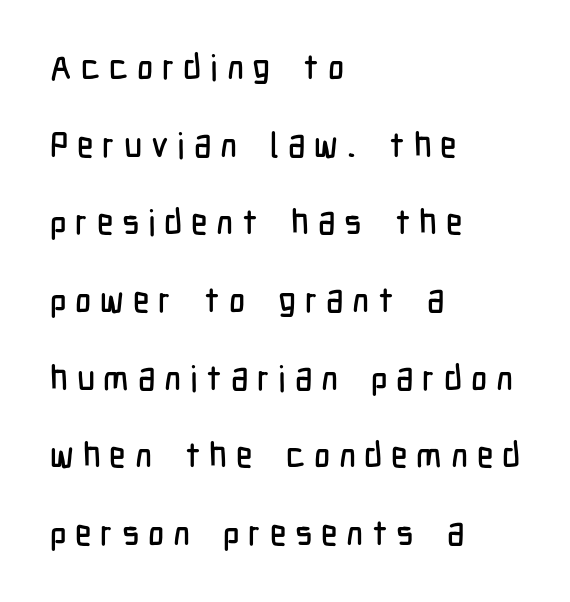
Q: Is the text italic (slanted)? A: No, it is upright.
Q: Is the typeface a serif or a sans-serif typeface? A: Sans-serif.
Q: Is the text underlined? A: No.
Q: How is the paragraph aligned? A: Left-aligned.
Q: Is the spacing between letters normal or unusually wide? A: Unusually wide.
Q: Is the spacing between lines tight, normal or loose? A: Loose.
Q: Width (condensed, normal, or wide)? A: Condensed.
Q: Stroke contrast? A: Low.
Q: x-height? A: Medium.
Q: Monospaced? A: No.
